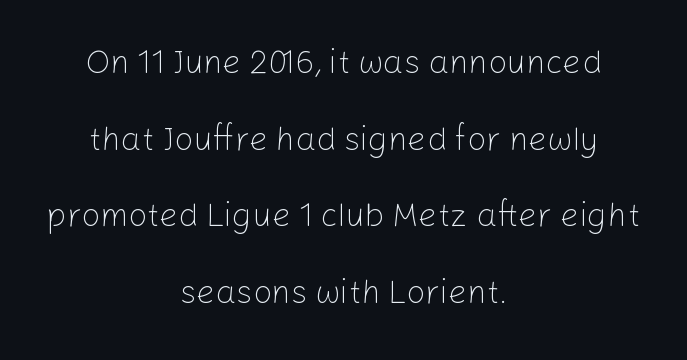
{"serif": "no", "italic": "no", "bold": "no", "weight": "light", "width": "normal", "stroke_contrast": "low", "x_height": "medium", "monospaced": "no", "underline": "no", "align": "center", "line_spacing": "loose", "line_spacing_ratio": 2.32, "letter_spacing": "normal", "letter_spacing_em": 0.0, "glyph_px": 33}
